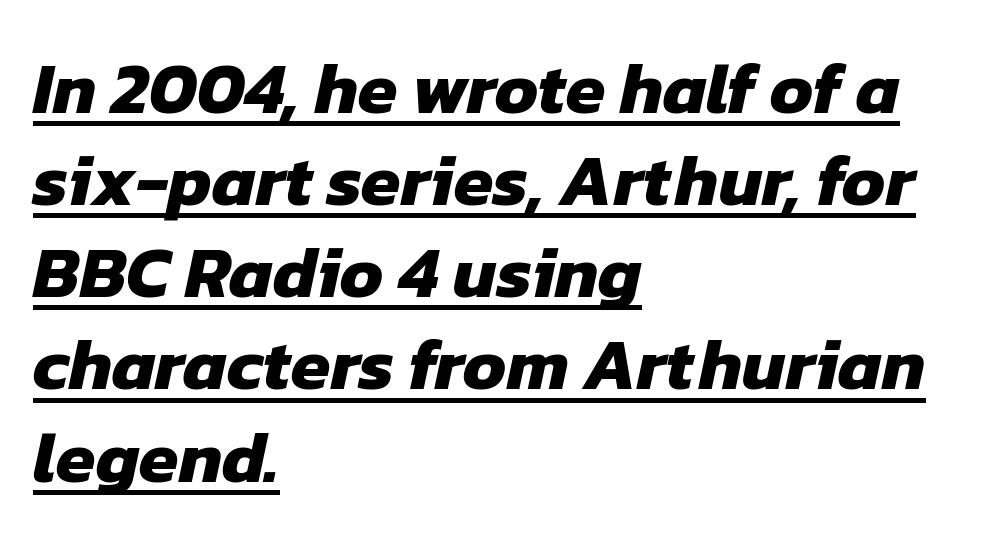
Q: Is the text bold? A: Yes.
Q: Is the typeface a serif or a sans-serif typeface? A: Sans-serif.
Q: Is the text underlined? A: Yes.
Q: How is the paragraph aligned? A: Left-aligned.
Q: Is the spacing between letters normal or unusually wide? A: Normal.
Q: Is the spacing between lines tight, normal or loose? A: Normal.
Q: Width (condensed, normal, or wide)? A: Normal.
Q: Stroke contrast? A: Low.
Q: x-height? A: Medium.
Q: Monospaced? A: No.
